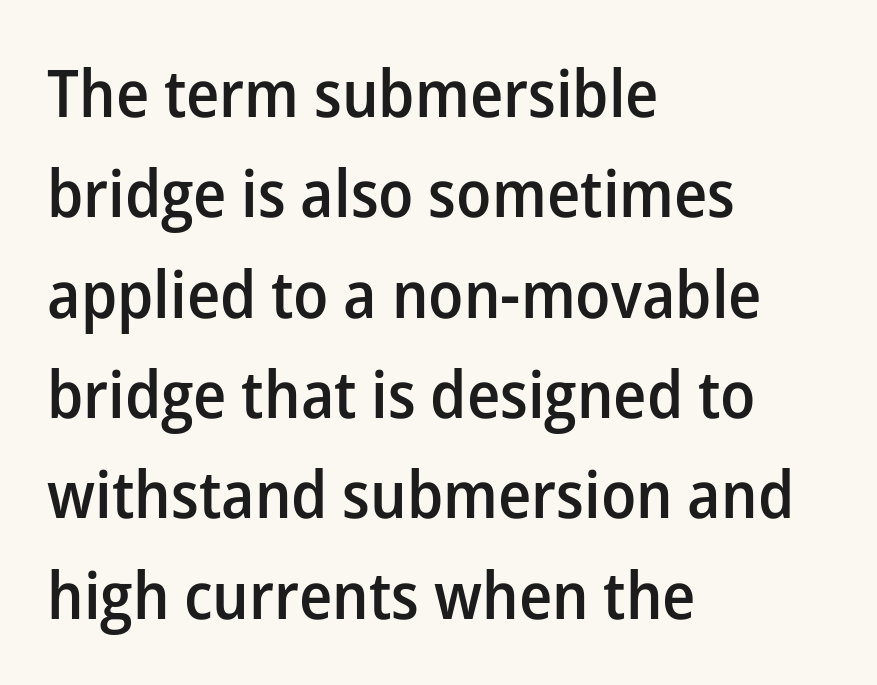
Compared with typical body copy, the letter spacing here is the same. Bare-footed words on every line. One-word summary of the alignment: left. These lines are rendered in a variable-pitch font. Slightly chunky letters — semibold, I'd say, not full bold.
